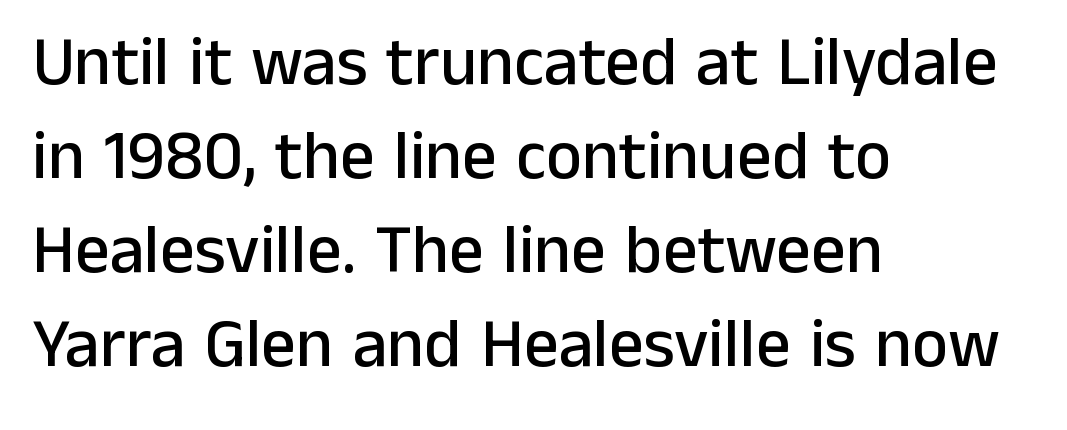
In terms of letterform style, serifs are entirely absent. The lines in this sample share a left origin and differ only in where they stop. The gaps between neighbouring characters are ordinary and unremarkable. Type without underlining. Compared with typical paragraphs, the rows here are spaced about the same.
